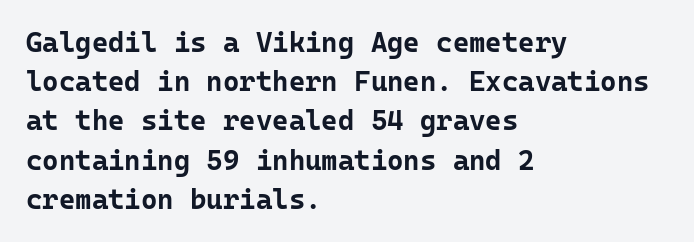
The image shows 28 px bold sans-serif type, upright, monospaced; set left-aligned, normal line spacing (1.4x), normal letter spacing, not underlined; low stroke contrast and a medium x-height.
